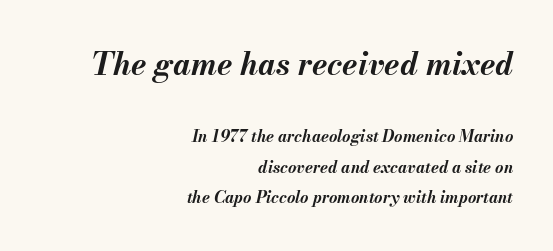
The image shows 31 px bold type, italic (leaning right); set right-aligned, loose line spacing (1.91x), normal letter spacing, not underlined; the first (top) block is 1.94x larger; medium stroke contrast and a small x-height.
